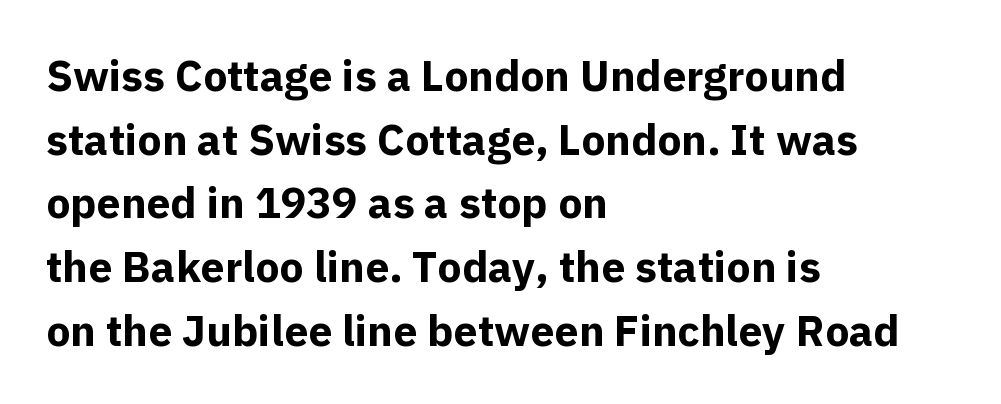
Q: Is the text bold? A: Yes.
Q: Is the text italic (slanted)? A: No, it is upright.
Q: Is the typeface a serif or a sans-serif typeface? A: Sans-serif.
Q: Is the text underlined? A: No.
Q: How is the paragraph aligned? A: Left-aligned.
Q: Is the spacing between letters normal or unusually wide? A: Normal.
Q: Is the spacing between lines tight, normal or loose? A: Normal.
Q: Width (condensed, normal, or wide)? A: Normal.
Q: x-height? A: Medium.
Q: Monospaced? A: No.
